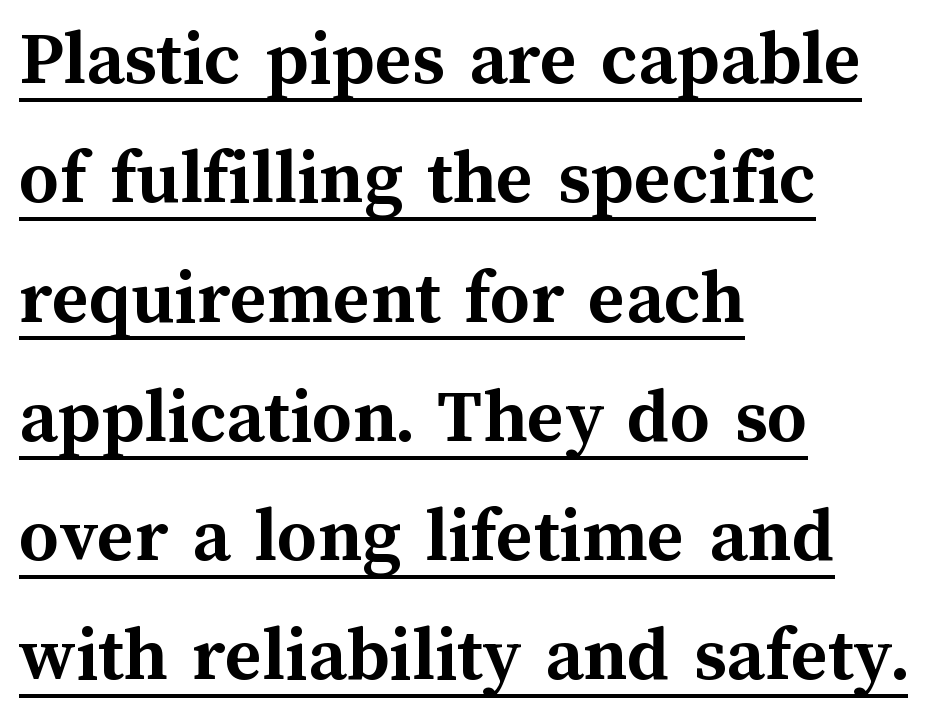
{"italic": "no", "bold": "yes", "weight": "semibold", "width": "normal", "stroke_contrast": "medium", "x_height": "medium", "monospaced": "no", "underline": "yes", "align": "left", "line_spacing": "normal", "line_spacing_ratio": 1.51, "letter_spacing": "normal", "letter_spacing_em": 0.0, "glyph_px": 79}
